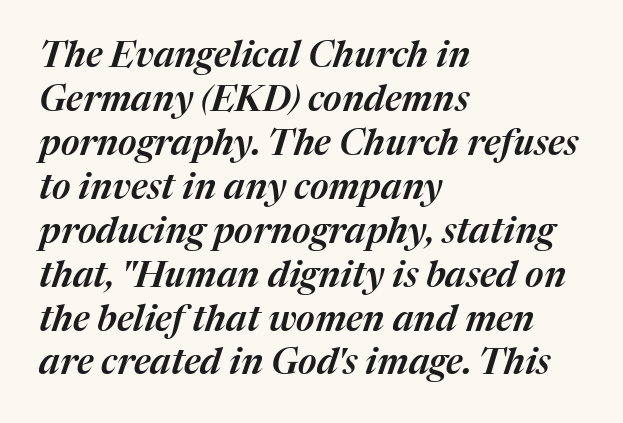
{"italic": "yes", "lean": "right", "slant_degrees": 17, "width": "normal", "stroke_contrast": "medium", "x_height": "medium", "monospaced": "no", "underline": "no", "align": "left", "line_spacing_ratio": 1.22, "letter_spacing": "normal", "letter_spacing_em": 0.0, "glyph_px": 36}
